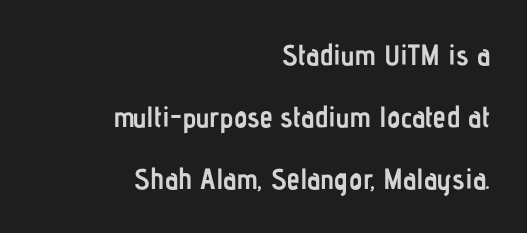
Glyph-to-glyph distance matches everyday printed text. Stroke thickness is high; the sample reads as a true bold. The string is rendered with underlining switched off. Alignment: flush right. Vertical strokes here are truly vertical. In terms of leading, this rendering errs on the spacious side.
